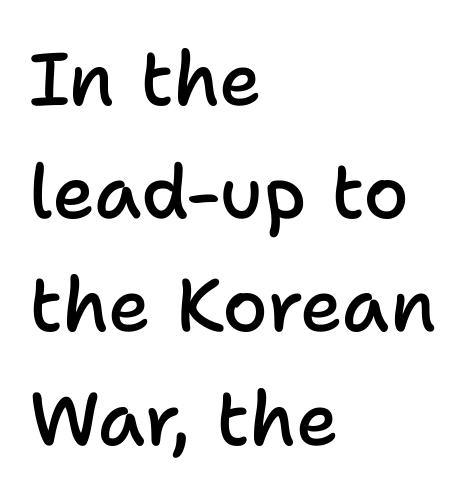
{"serif": "no", "italic": "no", "bold": "semi", "weight": "semibold", "width": "normal", "stroke_contrast": "low", "x_height": "medium", "monospaced": "no", "underline": "no", "align": "left", "line_spacing": "normal", "line_spacing_ratio": 1.53, "letter_spacing": "normal", "letter_spacing_em": 0.0, "glyph_px": 74}
